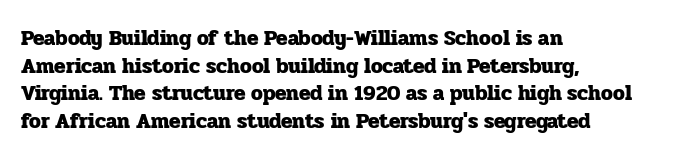
{"italic": "no", "bold": "yes", "underline": "no", "align": "left", "line_spacing": "normal", "line_spacing_ratio": 1.32, "letter_spacing": "normal", "letter_spacing_em": 0.0, "glyph_px": 21}
